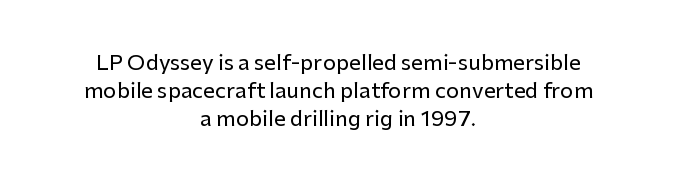
The image shows 21 px text type, upright; set centered, normal line spacing (1.34x), normal letter spacing, not underlined.
